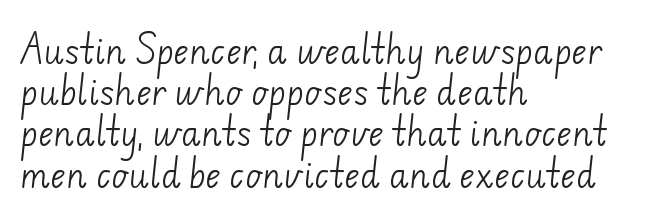
You can tell from the bare stems that sans-serif type was used. Spacing between characters is what you'd get straight out of the box. The font sits on the lighter half of the weight spectrum, regular included. Underlining? Definitely not there. Leading: standard.
